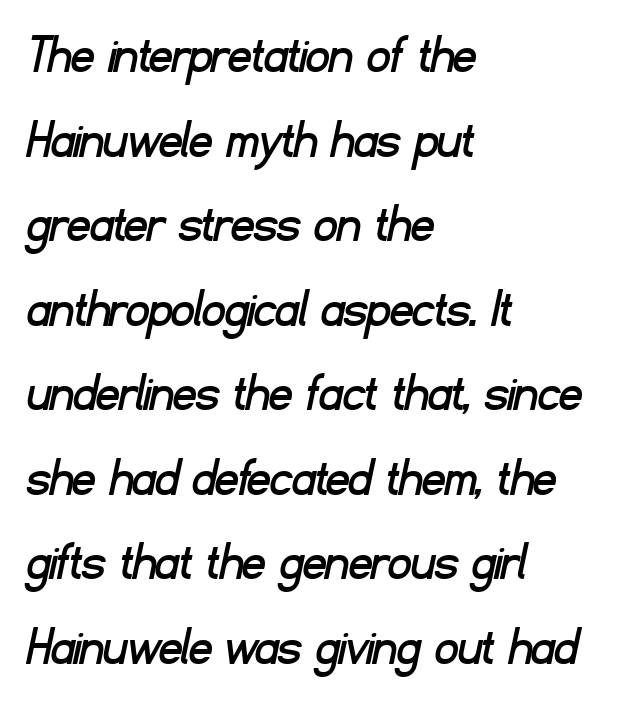
The image shows 56 px sans-serif type; set left-aligned, normal line spacing (1.51x), normal letter spacing, not underlined; low stroke contrast and a small x-height.
